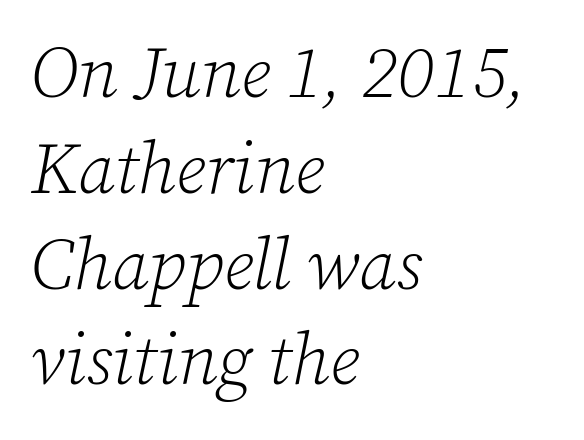
Q: Is the text bold? A: No.
Q: Is the text italic (slanted)? A: Yes, it leans right by about 12 degrees.
Q: Is the typeface a serif or a sans-serif typeface? A: Serif.
Q: Is the text underlined? A: No.
Q: How is the paragraph aligned? A: Left-aligned.
Q: Is the spacing between letters normal or unusually wide? A: Normal.
Q: Is the spacing between lines tight, normal or loose? A: Normal.
Q: Width (condensed, normal, or wide)? A: Normal.
Q: Stroke contrast? A: Low.
Q: x-height? A: Medium.
Q: Monospaced? A: No.
